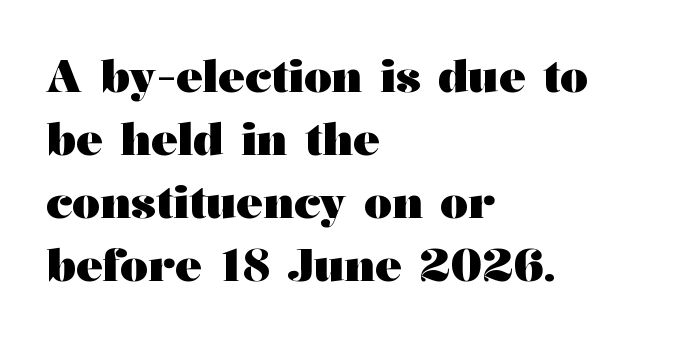
{"serif": "yes", "italic": "no", "bold": "yes", "weight": "heavy", "width": "wide", "stroke_contrast": "medium", "x_height": "medium", "monospaced": "no", "underline": "no", "align": "left", "line_spacing": "normal", "line_spacing_ratio": 1.43, "letter_spacing": "normal", "letter_spacing_em": 0.0, "glyph_px": 44}
